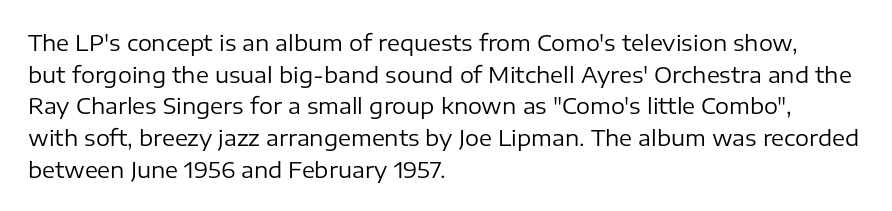
The image shows 22 px text type, upright; set left-aligned, normal line spacing (1.44x), normal letter spacing, not underlined.
